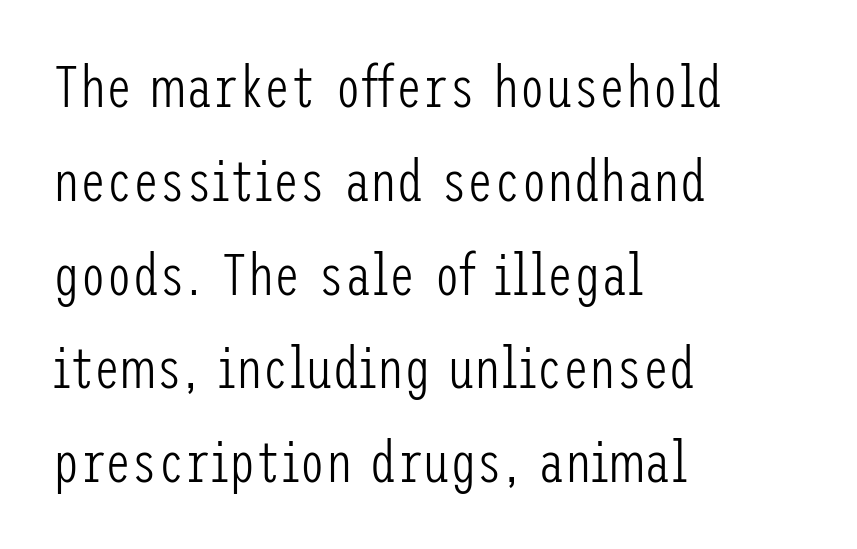
The image shows 59 px light, condensed sans-serif type, upright; set left-aligned, normal line spacing (1.59x), normal letter spacing, not underlined; low stroke contrast and a medium x-height.
